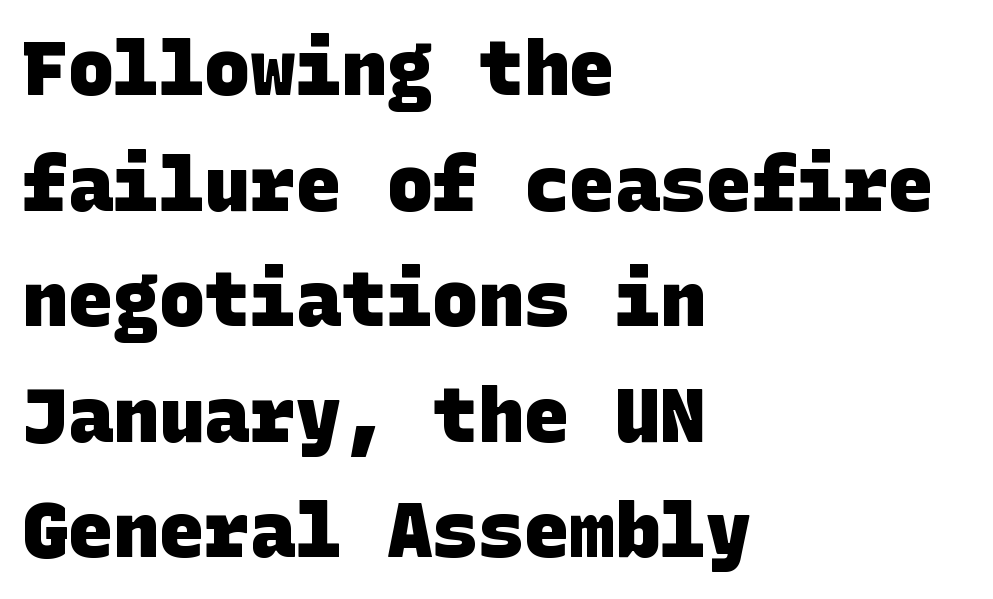
Q: Is the text bold? A: Yes.
Q: Is the typeface a serif or a sans-serif typeface? A: Sans-serif.
Q: Is the text underlined? A: No.
Q: How is the paragraph aligned? A: Left-aligned.
Q: Is the spacing between letters normal or unusually wide? A: Normal.
Q: Is the spacing between lines tight, normal or loose? A: Normal.
Q: Width (condensed, normal, or wide)? A: Normal.
Q: Stroke contrast? A: Low.
Q: x-height? A: Large.
